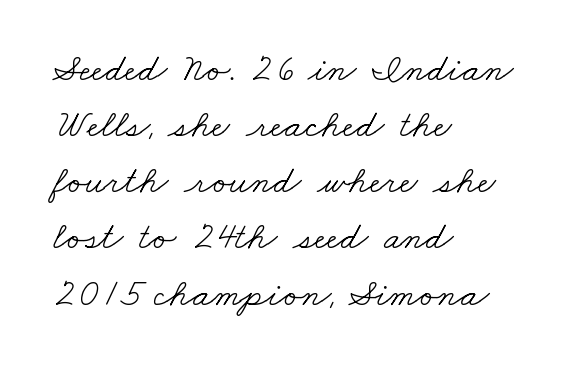
The image shows 39 px light, wide serif type; set left-aligned, normal line spacing (1.44x), normal letter spacing, not underlined; low stroke contrast and a small x-height.
